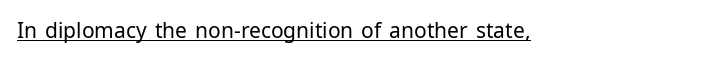
{"italic": "no", "bold": "no", "underline": "yes", "letter_spacing": "normal", "letter_spacing_em": 0.0, "glyph_px": 21}
